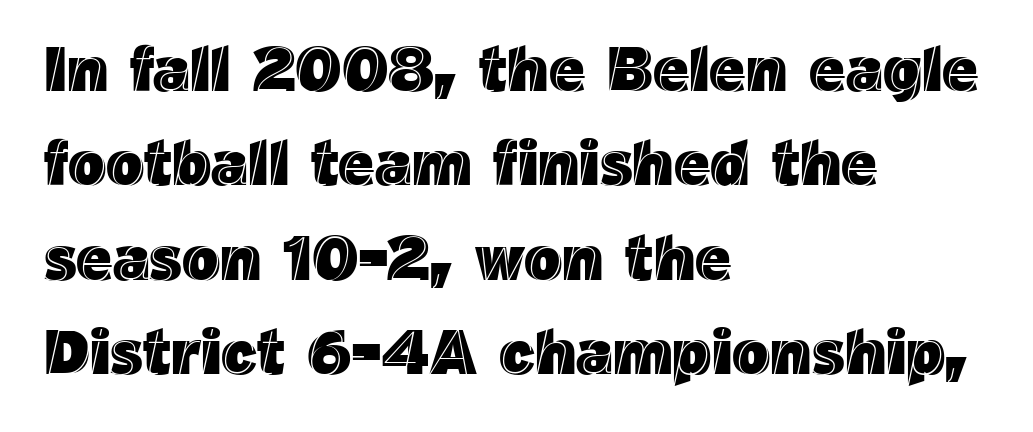
{"italic": "no", "width": "normal", "x_height": "medium", "monospaced": "no", "underline": "no", "align": "left", "line_spacing": "normal", "line_spacing_ratio": 1.5, "letter_spacing": "normal", "letter_spacing_em": 0.0, "glyph_px": 63}
